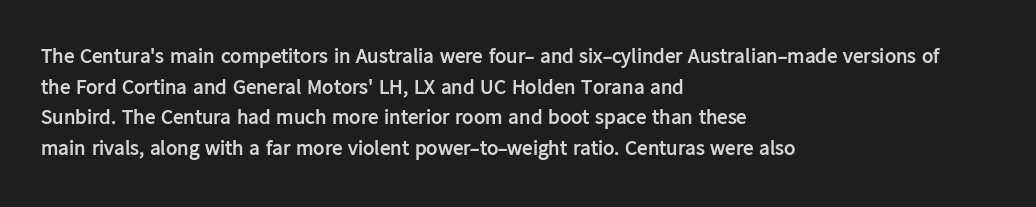
The image shows 21 px bold type, upright; set left-aligned, normal line spacing (1.46x), normal letter spacing, not underlined.
